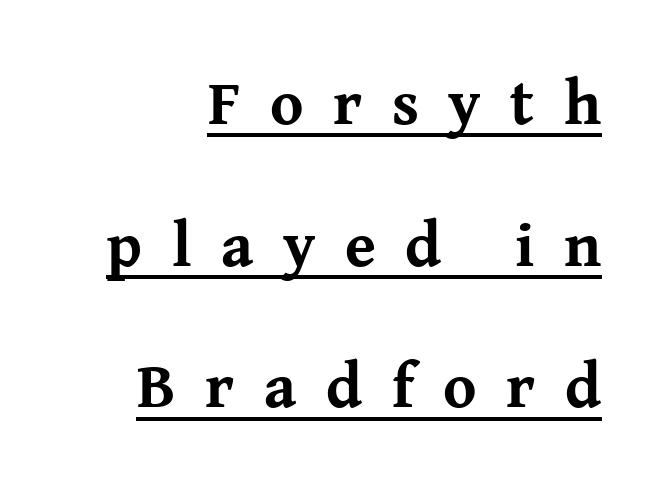
Q: Is the text bold? A: Yes.
Q: Is the text italic (slanted)? A: No, it is upright.
Q: Is the typeface a serif or a sans-serif typeface? A: Serif.
Q: Is the text underlined? A: Yes.
Q: How is the paragraph aligned? A: Right-aligned.
Q: Is the spacing between letters normal or unusually wide? A: Unusually wide.
Q: Is the spacing between lines tight, normal or loose? A: Loose.
Q: Width (condensed, normal, or wide)? A: Normal.
Q: Stroke contrast? A: Medium.
Q: x-height? A: Medium.
Q: Monospaced? A: No.
